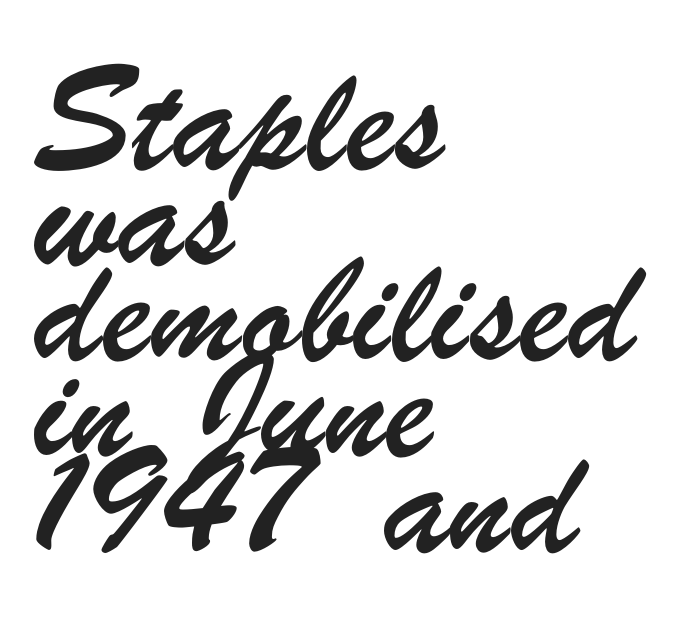
Q: Is the typeface a serif or a sans-serif typeface? A: Sans-serif.
Q: Is the text underlined? A: No.
Q: How is the paragraph aligned? A: Left-aligned.
Q: Is the spacing between letters normal or unusually wide? A: Normal.
Q: Is the spacing between lines tight, normal or loose? A: Normal.
Q: Width (condensed, normal, or wide)? A: Condensed.
Q: Stroke contrast? A: Low.
Q: x-height? A: Small.
Q: Monospaced? A: No.
